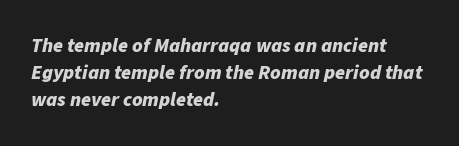
The image shows 20 px bold type, italic (leaning right); set left-aligned, normal line spacing (1.36x), normal letter spacing, not underlined.
